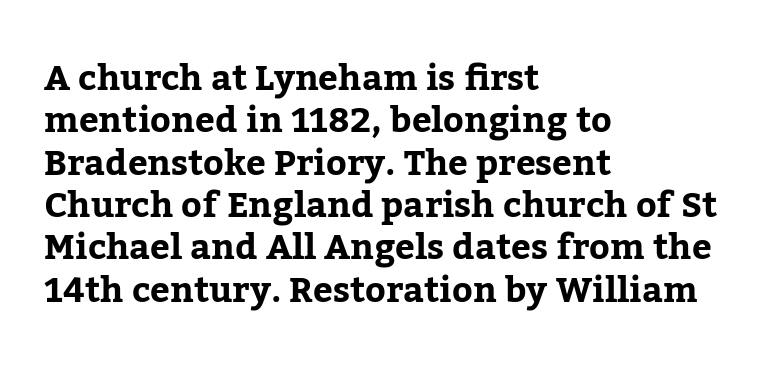
{"serif": "yes", "italic": "no", "width": "normal", "stroke_contrast": "low", "x_height": "medium", "monospaced": "no", "underline": "no", "align": "left", "line_spacing_ratio": 1.21, "letter_spacing": "normal", "letter_spacing_em": 0.0, "glyph_px": 35}
